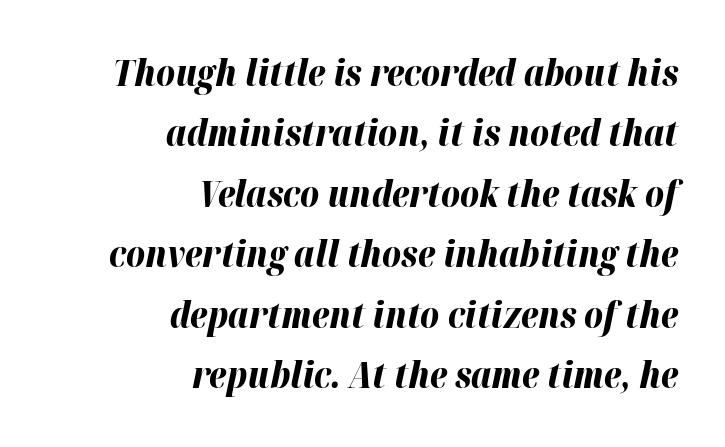
Is the block centered? No — it sits flush against the right margin. Heavy-handed strokes throughout: this text is bold. Quick note: italic. Nobody touched the tracking dial on this one. A normal amount of white space separates one row of letters from the next. These lines are rendered in a variable-pitch font.
